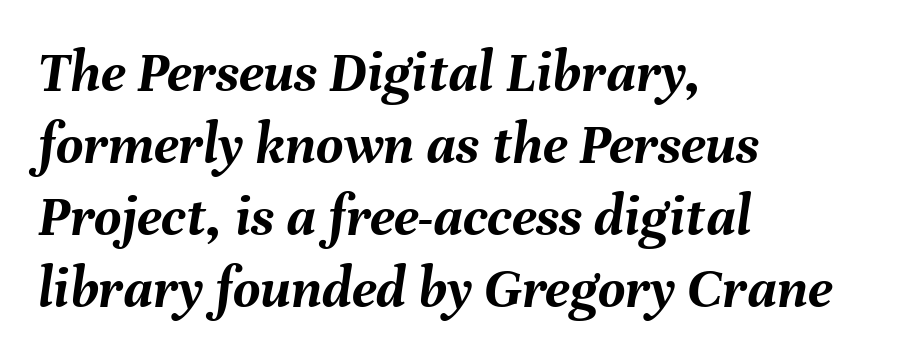
Each letter keeps its own natural width here, so spacing adapts to shape. The specimen reads as italic at a glance. Observe the ordinary spacing: letters are neighbours, not strangers. One-word summary of the alignment: left.
